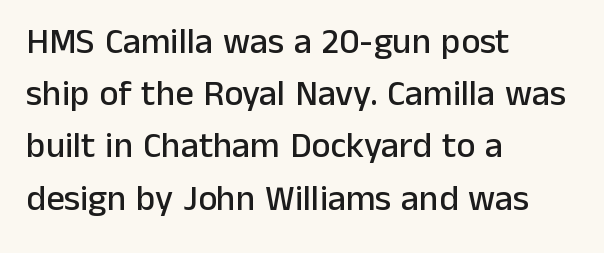
The image shows 36 px sans-serif type, upright; set left-aligned, normal line spacing (1.45x), normal letter spacing, not underlined; low stroke contrast and a medium x-height.
